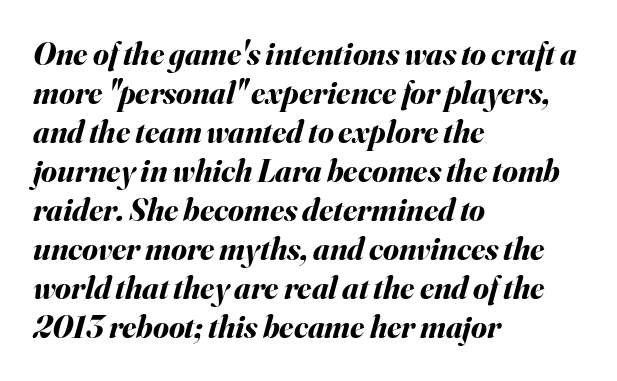
The image shows 32 px bold type, italic (leaning right); set left-aligned, line spacing 1.22x, normal letter spacing, not underlined; medium stroke contrast and a small x-height.
